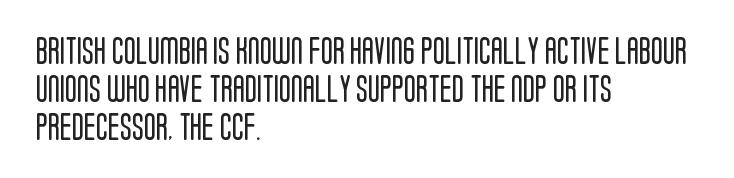
{"serif": "no", "italic": "no", "bold": "no", "weight": "regular", "width": "condensed", "stroke_contrast": "low", "x_height": "large", "monospaced": "no", "underline": "no", "align": "left", "line_spacing": "normal", "line_spacing_ratio": 1.36, "letter_spacing": "normal", "letter_spacing_em": 0.0, "glyph_px": 28}
